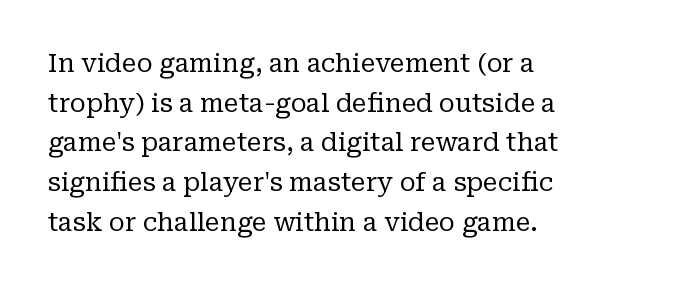
Q: Is the text bold? A: No.
Q: Is the text italic (slanted)? A: No, it is upright.
Q: Is the text underlined? A: No.
Q: How is the paragraph aligned? A: Left-aligned.
Q: Is the spacing between letters normal or unusually wide? A: Normal.
Q: Is the spacing between lines tight, normal or loose? A: Normal.
